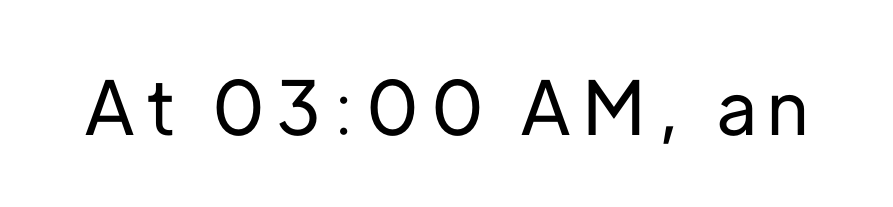
The image shows 74 px sans-serif type, upright; set not underlined; low stroke contrast and a medium x-height.
